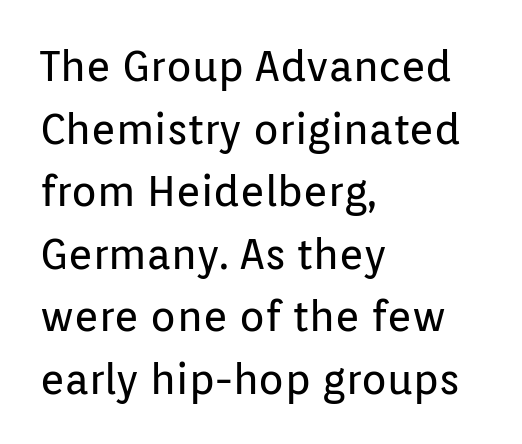
Q: Is the text bold? A: No.
Q: Is the text italic (slanted)? A: No, it is upright.
Q: Is the typeface a serif or a sans-serif typeface? A: Sans-serif.
Q: Is the text underlined? A: No.
Q: How is the paragraph aligned? A: Left-aligned.
Q: Is the spacing between letters normal or unusually wide? A: Normal.
Q: Is the spacing between lines tight, normal or loose? A: Normal.
Q: Width (condensed, normal, or wide)? A: Normal.
Q: Stroke contrast? A: Low.
Q: x-height? A: Medium.
Q: Monospaced? A: No.
